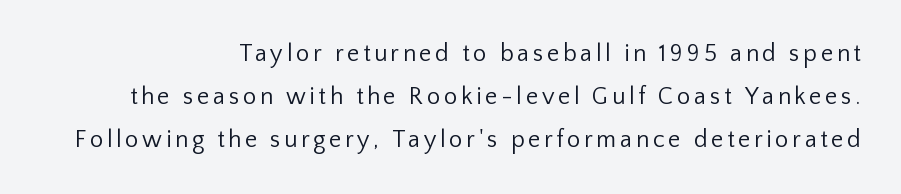
The paragraph shown leans on its right margin. Just letters on the line, the space beneath them empty. Weight class: somewhere from thin through regular. The type sits square on the baseline with zero lean.
